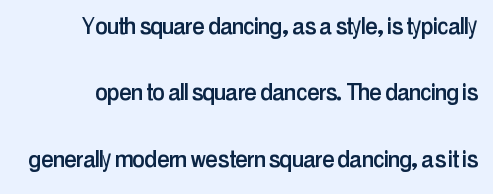
{"serif": "no", "italic": "no", "width": "condensed", "stroke_contrast": "low", "x_height": "medium", "monospaced": "no", "underline": "no", "line_spacing": "loose", "line_spacing_ratio": 2.37, "letter_spacing": "normal", "letter_spacing_em": 0.0, "glyph_px": 28}
